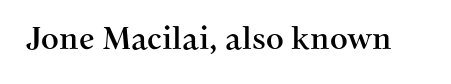
Varying glyph widths throughout — classic text-font behaviour. The zone under the glyphs is completely vacant. Words appear dense and cohesive because spacing is normal. No italicization has been applied; the sample stays upright. Little horizontal feet cap the strokes, marking this as serif type.
